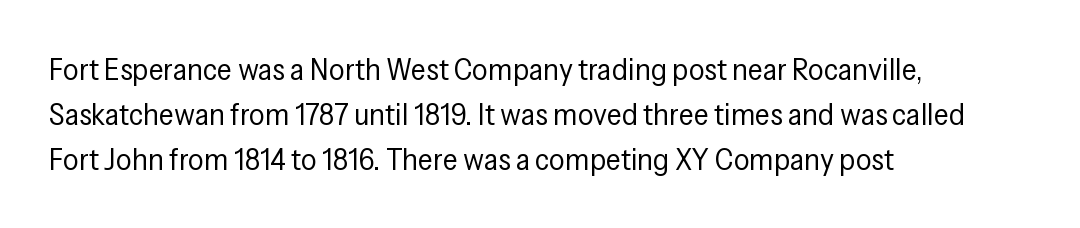
The image shows 31 px regular-weight, condensed sans-serif type, upright; set left-aligned, normal line spacing (1.45x), normal letter spacing, not underlined; low stroke contrast and a medium x-height.
